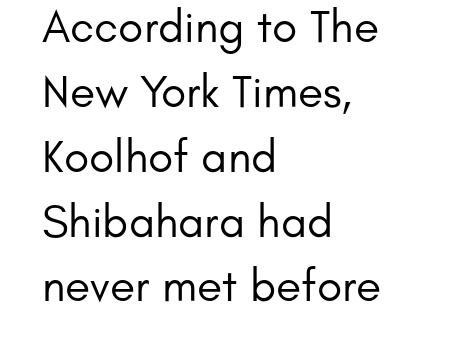
Q: Is the text bold? A: No.
Q: Is the text italic (slanted)? A: No, it is upright.
Q: Is the typeface a serif or a sans-serif typeface? A: Sans-serif.
Q: Is the text underlined? A: No.
Q: How is the paragraph aligned? A: Left-aligned.
Q: Is the spacing between letters normal or unusually wide? A: Normal.
Q: Is the spacing between lines tight, normal or loose? A: Normal.
Q: Width (condensed, normal, or wide)? A: Normal.
Q: Stroke contrast? A: Low.
Q: x-height? A: Small.
Q: Monospaced? A: No.
